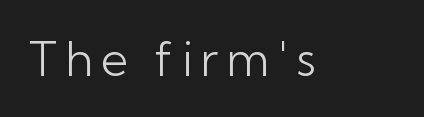
The image shows 47 px light sans-serif type, upright; set not underlined; low stroke contrast and a medium x-height.
